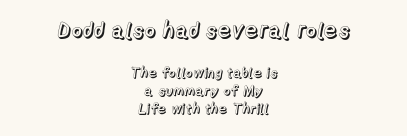
Q: Is the text italic (slanted)? A: Yes.
Q: Is the text underlined? A: No.
Q: How is the paragraph aligned? A: Centered.
Q: Is the spacing between letters normal or unusually wide? A: Normal.
Q: Is the spacing between lines tight, normal or loose? A: Normal.
Q: Which block of text is set in a larger size, the first (top) or the second (bottom)? A: The first (top) one.
